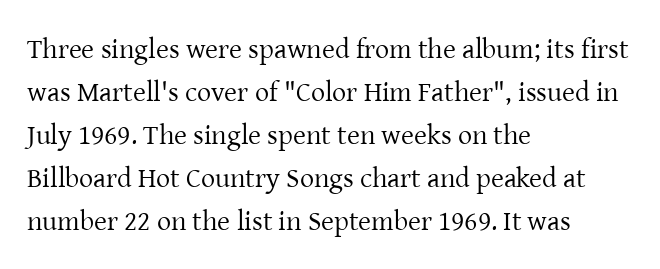
Q: Is the text bold? A: No.
Q: Is the text italic (slanted)? A: No, it is upright.
Q: Is the typeface a serif or a sans-serif typeface? A: Serif.
Q: Is the text underlined? A: No.
Q: How is the paragraph aligned? A: Left-aligned.
Q: Is the spacing between letters normal or unusually wide? A: Normal.
Q: Is the spacing between lines tight, normal or loose? A: Normal.
Q: Width (condensed, normal, or wide)? A: Normal.
Q: Stroke contrast? A: Low.
Q: x-height? A: Medium.
Q: Monospaced? A: No.
